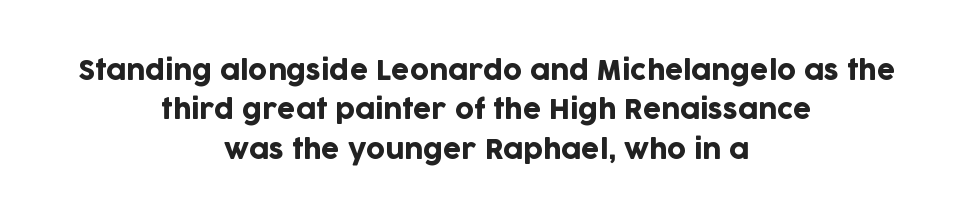
It's the straight-up-and-down kind of type. The paragraph has two soft edges and a firm central axis. Descender tails drop into unmarked territory. Words appear dense and cohesive because spacing is normal. Vertically, the passage feels balanced, rows spaced as you'd expect.
